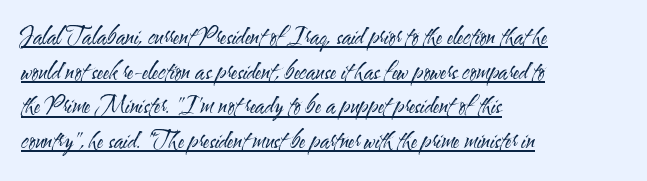
Q: Is the text bold? A: No.
Q: Is the text italic (slanted)? A: Yes.
Q: Is the text underlined? A: Yes.
Q: How is the paragraph aligned? A: Left-aligned.
Q: Is the spacing between letters normal or unusually wide? A: Normal.
Q: Is the spacing between lines tight, normal or loose? A: Normal.
